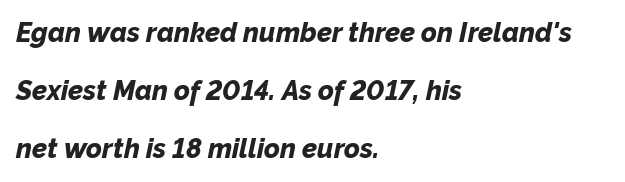
Q: Is the text bold? A: Yes.
Q: Is the text italic (slanted)? A: Yes, it leans right by about 12 degrees.
Q: Is the text underlined? A: No.
Q: How is the paragraph aligned? A: Left-aligned.
Q: Is the spacing between letters normal or unusually wide? A: Normal.
Q: Is the spacing between lines tight, normal or loose? A: Loose.
